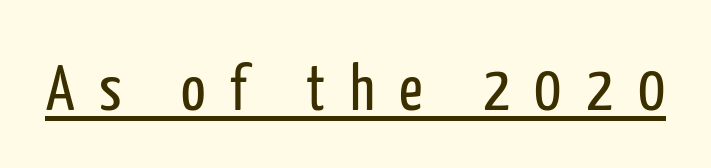
The image shows 65 px regular-weight, condensed sans-serif type, upright; set unusually wide letter spacing (+0.38 em), underlined; low stroke contrast and a medium x-height.
